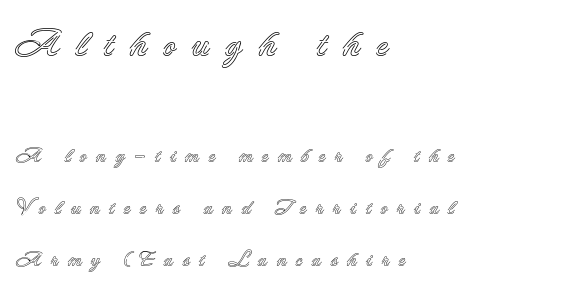
Beneath every word, the page is bare. Tracking here is generous; glyphs stand well apart from one another. A great deal of white space separates one row of letters from the next. Left-aligned paragraph, ragged on the right. Two sizes are in play, and the larger belongs to the first block. A typesetter would call this proportional, since set widths differ per character.
